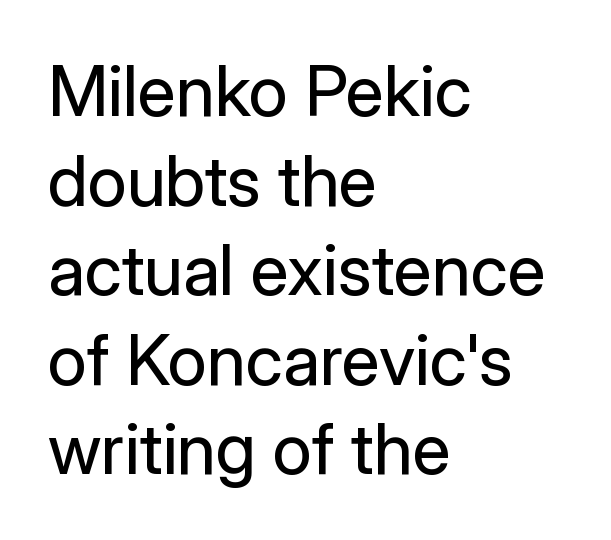
{"serif": "no", "italic": "no", "bold": "no", "weight": "regular", "width": "normal", "stroke_contrast": "low", "x_height": "medium", "monospaced": "no", "underline": "no", "align": "left", "line_spacing": "normal", "line_spacing_ratio": 1.28, "letter_spacing": "normal", "letter_spacing_em": 0.0, "glyph_px": 70}
